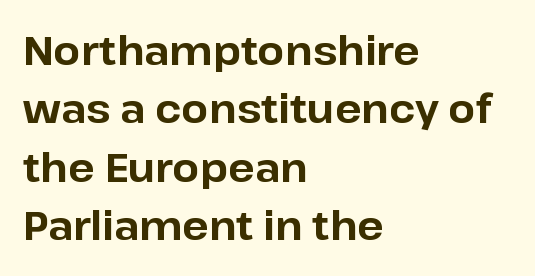
The image shows 39 px bold sans-serif type, upright; set left-aligned, normal line spacing (1.5x), normal letter spacing, not underlined; low stroke contrast and a medium x-height.
